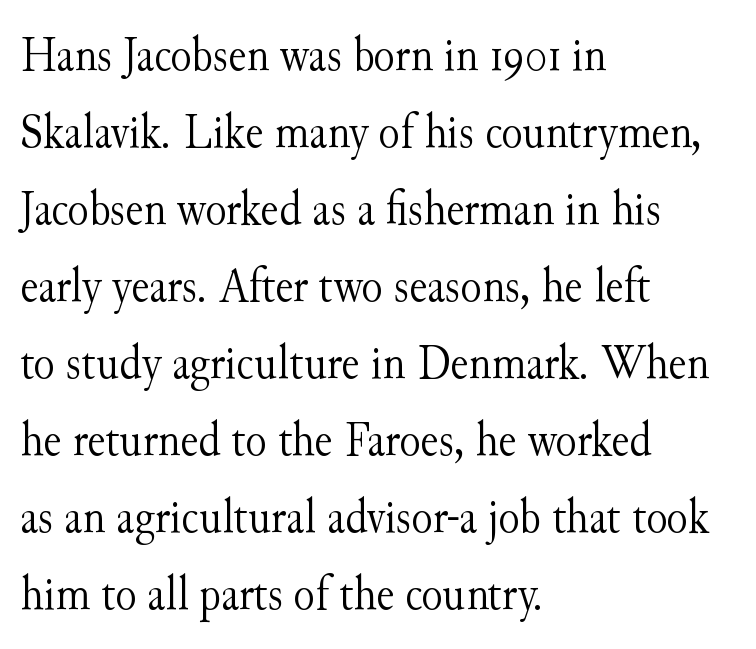
{"serif": "yes", "italic": "no", "bold": "no", "weight": "light", "width": "normal", "stroke_contrast": "medium", "x_height": "small", "monospaced": "no", "underline": "no", "align": "left", "line_spacing": "normal", "line_spacing_ratio": 1.57, "letter_spacing": "normal", "letter_spacing_em": 0.0, "glyph_px": 49}
